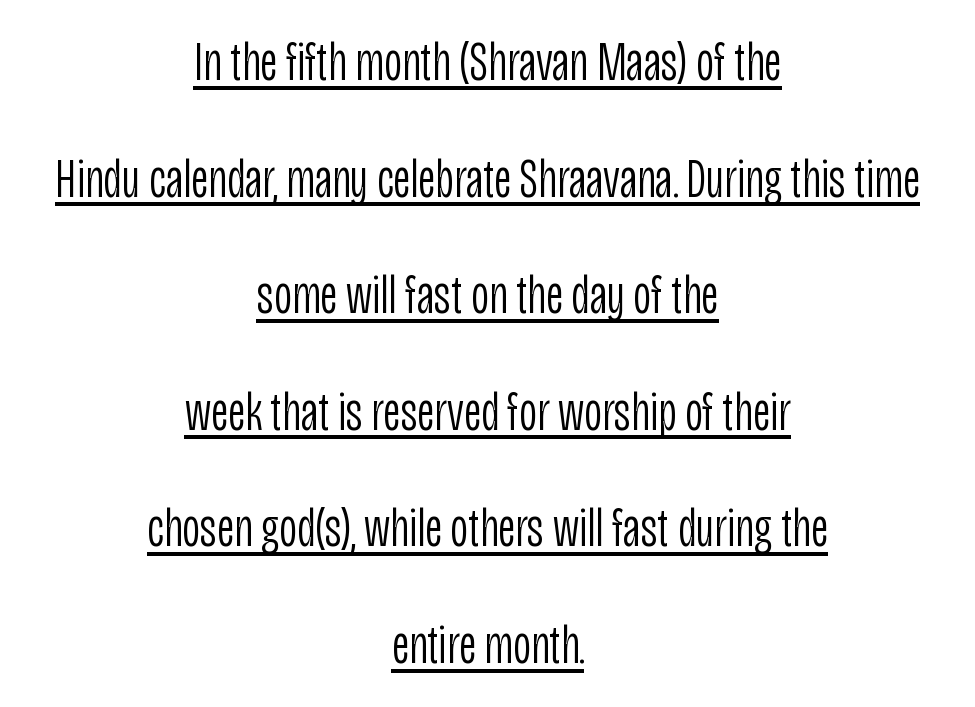
Notice how the passage keeps no hard edge, just a central spine. Stems and bowls with no extra thickness — not bold. You could not count columns in this text — the font is proportionally spaced. This sample uses a sans-serif face.
